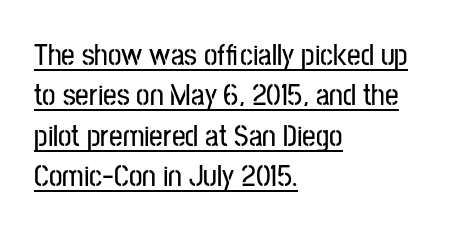
Q: Is the text italic (slanted)? A: No, it is upright.
Q: Is the typeface a serif or a sans-serif typeface? A: Sans-serif.
Q: Is the text underlined? A: Yes.
Q: How is the paragraph aligned? A: Left-aligned.
Q: Is the spacing between letters normal or unusually wide? A: Normal.
Q: Is the spacing between lines tight, normal or loose? A: Normal.
Q: Width (condensed, normal, or wide)? A: Condensed.
Q: Stroke contrast? A: Low.
Q: x-height? A: Medium.
Q: Monospaced? A: No.
